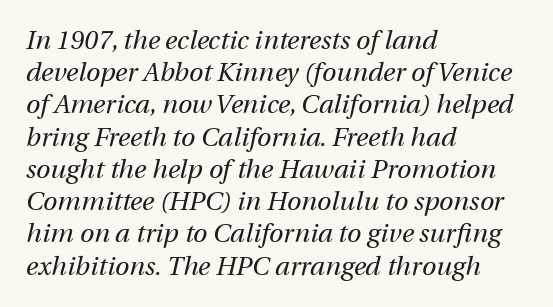
Q: Is the text bold? A: No.
Q: Is the text italic (slanted)? A: Yes, it leans right by about 12 degrees.
Q: Is the text underlined? A: No.
Q: How is the paragraph aligned? A: Left-aligned.
Q: Is the spacing between letters normal or unusually wide? A: Normal.
